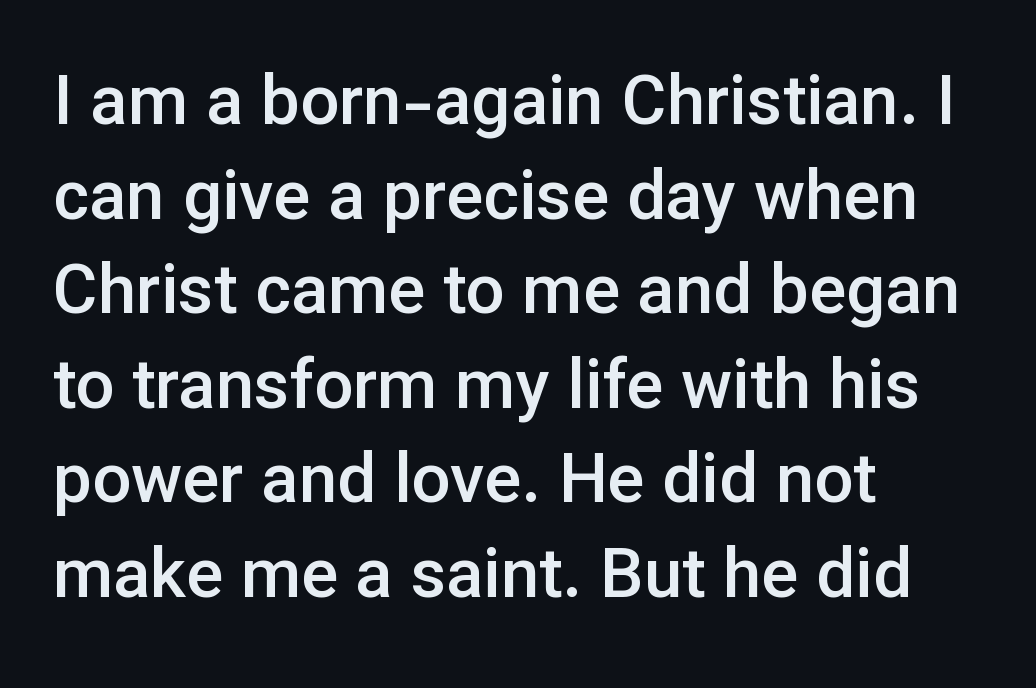
{"serif": "no", "italic": "no", "bold": "semi", "weight": "semibold", "width": "normal", "stroke_contrast": "low", "x_height": "medium", "monospaced": "no", "underline": "no", "align": "left", "line_spacing": "normal", "line_spacing_ratio": 1.37, "letter_spacing": "normal", "letter_spacing_em": 0.0, "glyph_px": 69}
